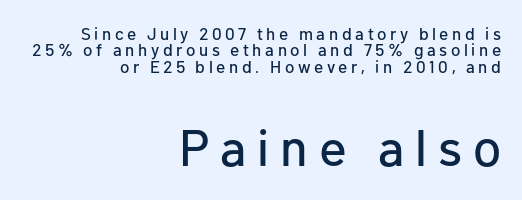
The image shows 51 px sans-serif type, upright; set right-aligned, tight line spacing (0.97x), unusually wide letter spacing (+0.21 em), not underlined; the second (bottom) block is 3.0x larger; low stroke contrast and a medium x-height.
